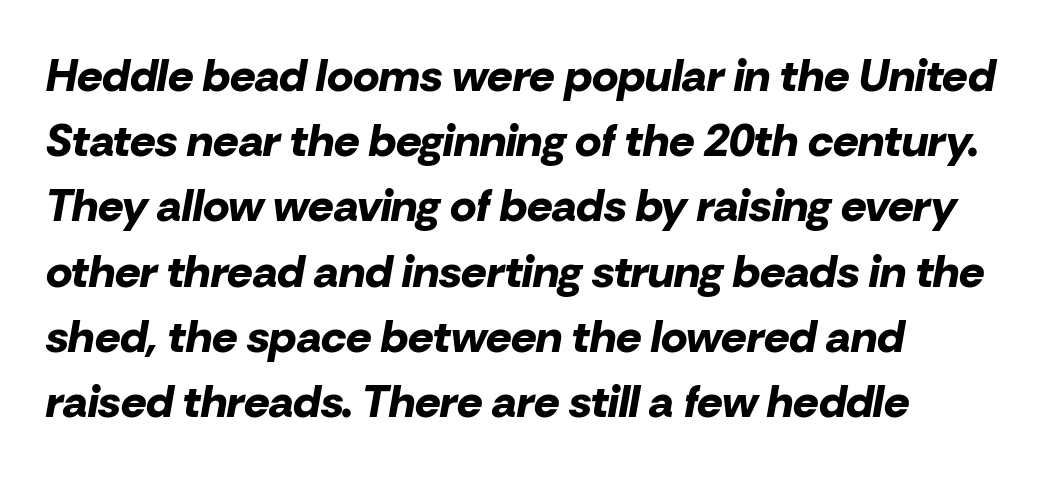
Q: Is the text bold? A: Yes.
Q: Is the text italic (slanted)? A: Yes, it leans right by about 10 degrees.
Q: Is the text underlined? A: No.
Q: Is the spacing between letters normal or unusually wide? A: Normal.
Q: Is the spacing between lines tight, normal or loose? A: Normal.
Q: Width (condensed, normal, or wide)? A: Normal.
Q: Stroke contrast? A: Low.
Q: x-height? A: Medium.
Q: Monospaced? A: No.
